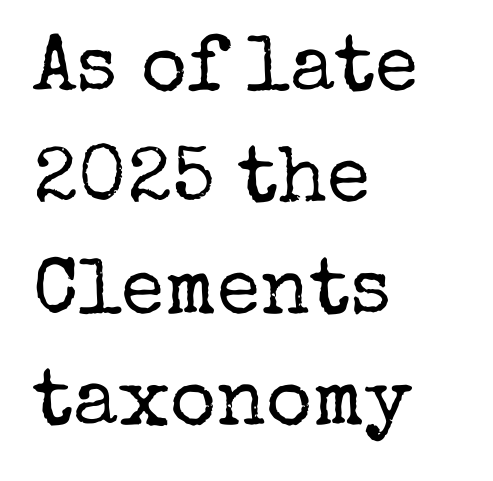
Q: Is the text bold? A: No.
Q: Is the text italic (slanted)? A: No, it is upright.
Q: Is the typeface a serif or a sans-serif typeface? A: Serif.
Q: Is the text underlined? A: No.
Q: How is the paragraph aligned? A: Left-aligned.
Q: Is the spacing between letters normal or unusually wide? A: Normal.
Q: Is the spacing between lines tight, normal or loose? A: Normal.
Q: Width (condensed, normal, or wide)? A: Normal.
Q: Stroke contrast? A: Low.
Q: x-height? A: Medium.
Q: Monospaced? A: No.
